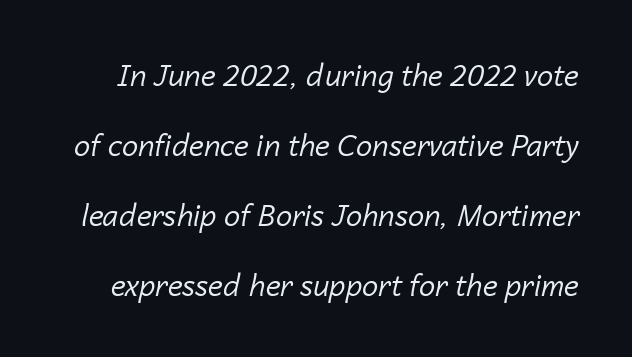
Q: Is the text bold? A: No.
Q: Is the text italic (slanted)? A: Yes, it leans right by about 14 degrees.
Q: Is the text underlined? A: No.
Q: Is the spacing between letters normal or unusually wide? A: Normal.
Q: Is the spacing between lines tight, normal or loose? A: Loose.
Q: Width (condensed, normal, or wide)? A: Normal.
Q: Stroke contrast? A: Low.
Q: x-height? A: Medium.
Q: Monospaced? A: No.
